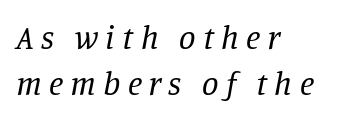
Q: Is the text bold? A: No.
Q: Is the text italic (slanted)? A: Yes, it leans right by about 11 degrees.
Q: Is the typeface a serif or a sans-serif typeface? A: Serif.
Q: Is the text underlined? A: No.
Q: How is the paragraph aligned? A: Left-aligned.
Q: Is the spacing between letters normal or unusually wide? A: Unusually wide.
Q: Is the spacing between lines tight, normal or loose? A: Normal.
Q: Width (condensed, normal, or wide)? A: Normal.
Q: Stroke contrast? A: Low.
Q: x-height? A: Large.
Q: Monospaced? A: No.
